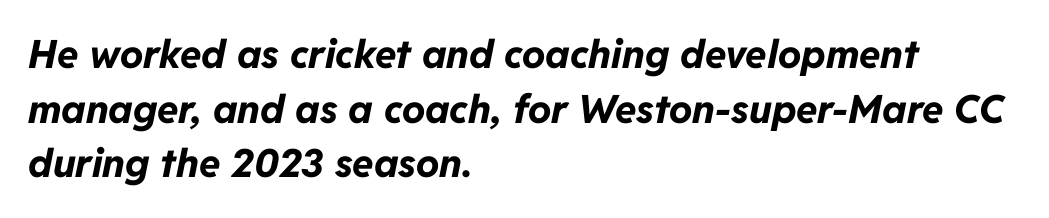
Q: Is the text bold? A: Yes.
Q: Is the text italic (slanted)? A: Yes, it leans right by about 11 degrees.
Q: Is the text underlined? A: No.
Q: How is the paragraph aligned? A: Left-aligned.
Q: Is the spacing between letters normal or unusually wide? A: Normal.
Q: Is the spacing between lines tight, normal or loose? A: Normal.
Q: Width (condensed, normal, or wide)? A: Normal.
Q: Stroke contrast? A: Low.
Q: x-height? A: Medium.
Q: Monospaced? A: No.
